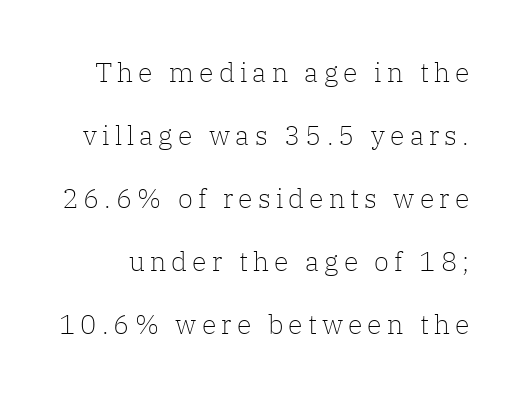
Q: Is the text bold? A: No.
Q: Is the text italic (slanted)? A: No, it is upright.
Q: Is the text underlined? A: No.
Q: Is the spacing between lines tight, normal or loose? A: Loose.
